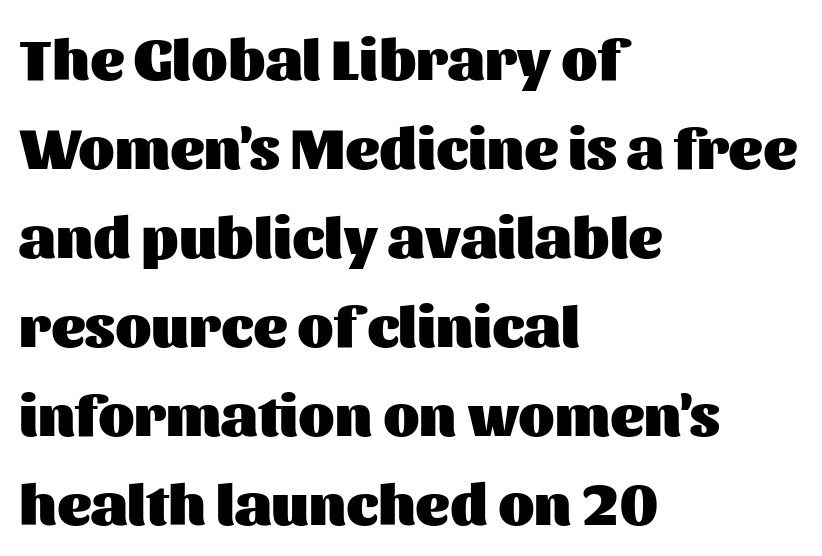
The image shows 59 px heavy sans-serif type, upright; set left-aligned, normal line spacing (1.51x), normal letter spacing, not underlined; medium stroke contrast and a medium x-height.
